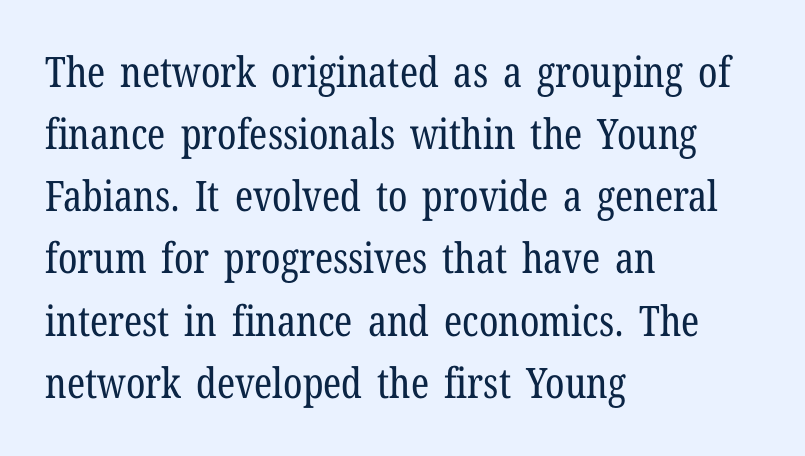
The designer went with a serif here, giving each stem small feet. The passage shown is not underscored anywhere. The rendering uses natural spacing where letterforms have individual widths. The lettering holds an erect, upright posture throughout. A typesetter would call this zero additional tracking.
